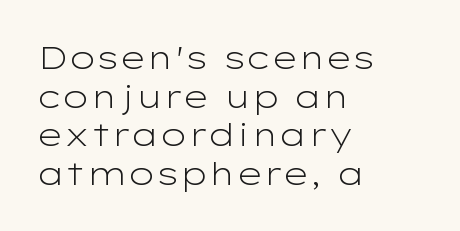
Q: Is the text bold? A: No.
Q: Is the text italic (slanted)? A: No, it is upright.
Q: Is the typeface a serif or a sans-serif typeface? A: Sans-serif.
Q: Is the text underlined? A: No.
Q: How is the paragraph aligned? A: Left-aligned.
Q: Is the spacing between letters normal or unusually wide? A: Normal.
Q: Width (condensed, normal, or wide)? A: Wide.
Q: Stroke contrast? A: Low.
Q: x-height? A: Medium.
Q: Monospaced? A: No.
